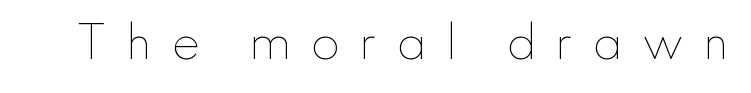
Is there any slant? The stems are plumb. Spacing between characters has been opened up far beyond the box default. Weight class: somewhere from thin through regular. Just letters on the line, the space beneath them empty. The passage shown is typed in a proportional face where columns would drift.
